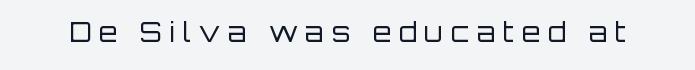
The typography opts for an upright posture over an oblique one. Words appear elongated and porous because spacing is wide. Underlining? Definitely not there. Unbolded letterforms with no extra heft.
